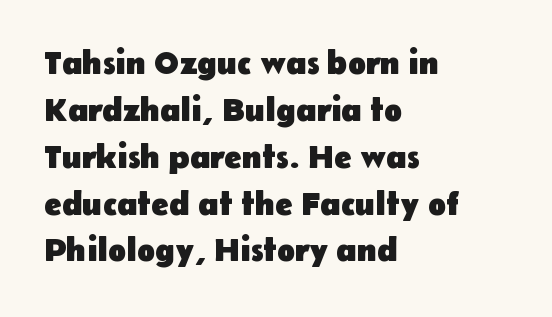
This sample uses plain, unmodified letter spacing. This rendering features lettering with no underline. The lines sit at an ordinary, default distance from one another. These words are printed bold, with thick strokes throughout. Check where the strokes stop: nothing finishes them off — pure sans.
